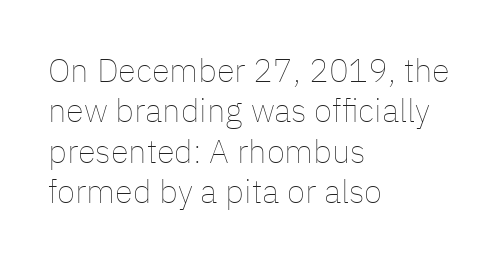
Q: Is the text bold? A: No.
Q: Is the text italic (slanted)? A: No, it is upright.
Q: Is the text underlined? A: No.
Q: How is the paragraph aligned? A: Left-aligned.
Q: Is the spacing between letters normal or unusually wide? A: Normal.
Q: Width (condensed, normal, or wide)? A: Normal.
Q: Stroke contrast? A: Low.
Q: x-height? A: Medium.
Q: Monospaced? A: No.
